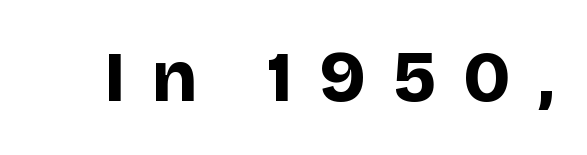
The image shows 72 px bold sans-serif type, upright; set unusually wide letter spacing (+0.37 em), not underlined; low stroke contrast and a large x-height.
